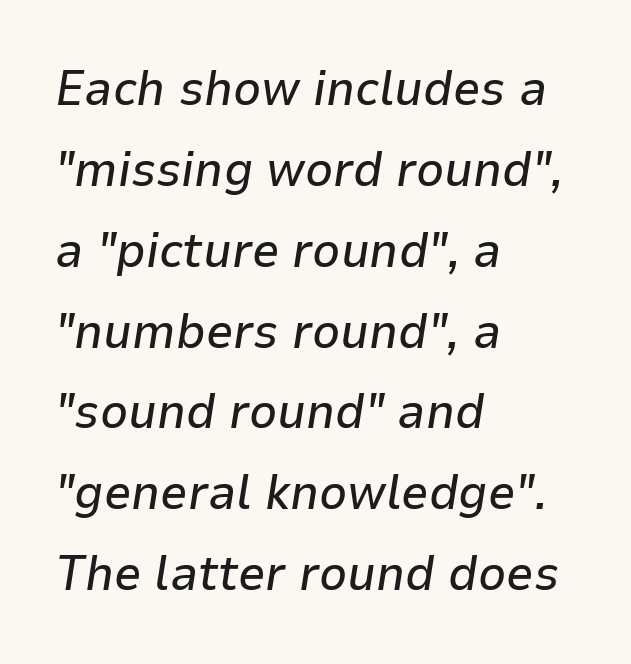
{"italic": "yes", "lean": "right", "slant_degrees": 9, "width": "normal", "stroke_contrast": "low", "x_height": "medium", "monospaced": "no", "underline": "no", "align": "left", "line_spacing": "normal", "line_spacing_ratio": 1.65, "letter_spacing": "normal", "letter_spacing_em": 0.0, "glyph_px": 49}
